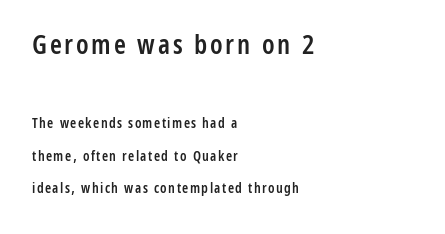
{"italic": "no", "bold": "semi", "underline": "no", "align": "left", "line_spacing": "loose", "line_spacing_ratio": 2.32, "larger_block": "first", "size_ratio": 1.93, "glyph_px": 27}
